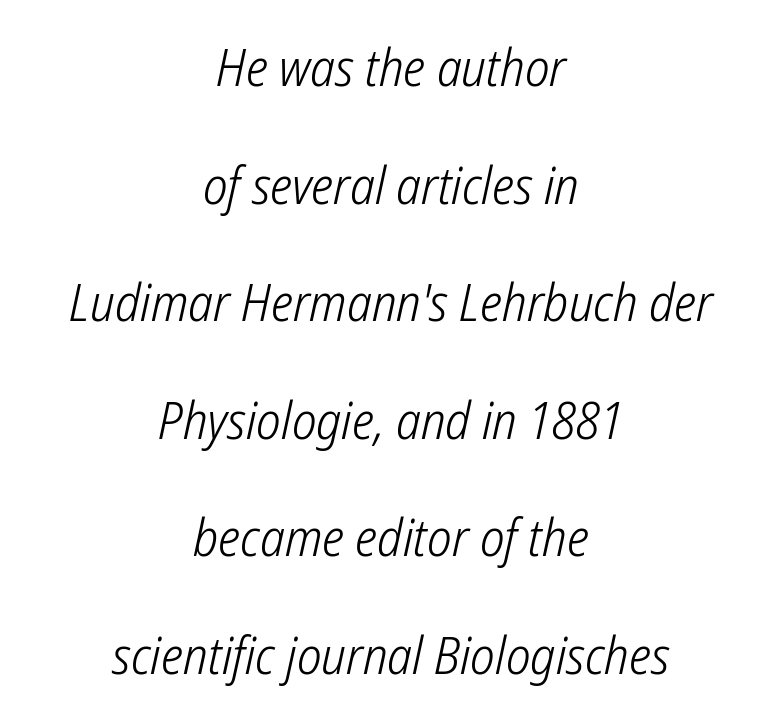
{"serif": "no", "bold": "no", "weight": "light", "width": "condensed", "stroke_contrast": "low", "x_height": "medium", "monospaced": "no", "underline": "no", "align": "center", "line_spacing": "loose", "line_spacing_ratio": 2.26, "letter_spacing": "normal", "letter_spacing_em": 0.0, "glyph_px": 52}
